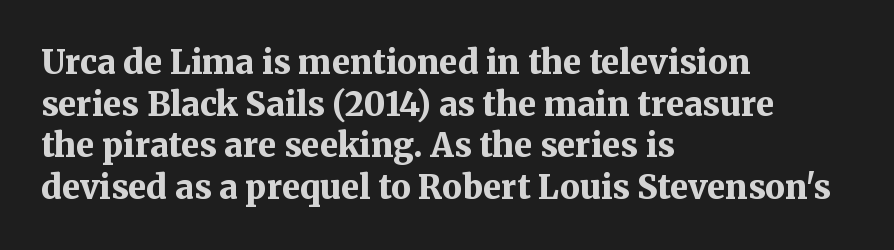
Plenty of ink on the page — the face is bold. Vertically, the passage feels balanced, rows spaced as you'd expect. This rendering features lettering with no underline. The rendering anchors every line to the left-hand side.
